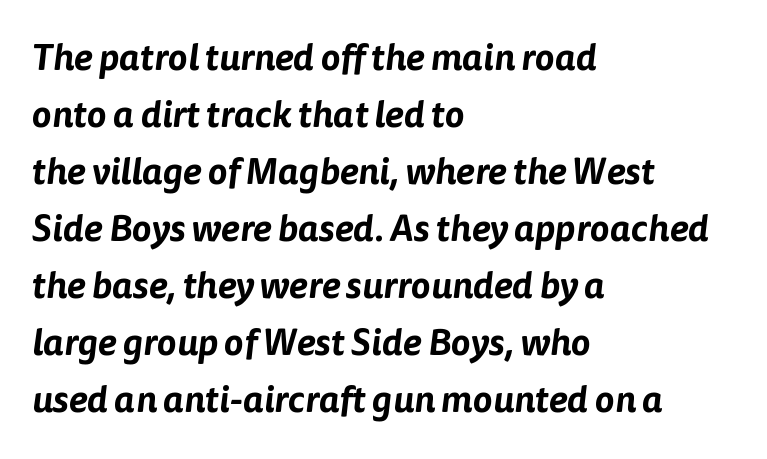
{"serif": "no", "width": "normal", "stroke_contrast": "low", "x_height": "medium", "monospaced": "no", "underline": "no", "align": "left", "line_spacing": "normal", "line_spacing_ratio": 1.54, "letter_spacing": "normal", "letter_spacing_em": 0.0, "glyph_px": 37}
